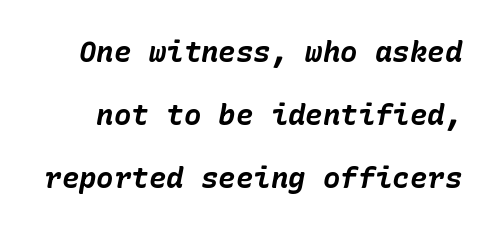
Vertically, the passage feels expansive, rows floating well apart. Is the letter spacing exaggerated? No — it looks like the ordinary default. Strong, thick strokes mark this as bold type. This rendering features lettering with no underline. The text carries the slant typical of an italic or oblique font.
